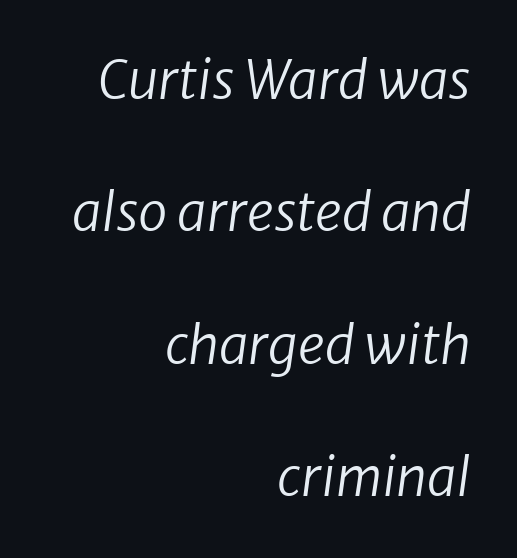
Q: Is the text bold? A: No.
Q: Is the text italic (slanted)? A: Yes, it leans right by about 8 degrees.
Q: Is the text underlined? A: No.
Q: How is the paragraph aligned? A: Right-aligned.
Q: Is the spacing between letters normal or unusually wide? A: Normal.
Q: Is the spacing between lines tight, normal or loose? A: Loose.
Q: Width (condensed, normal, or wide)? A: Normal.
Q: Stroke contrast? A: Low.
Q: x-height? A: Medium.
Q: Monospaced? A: No.
